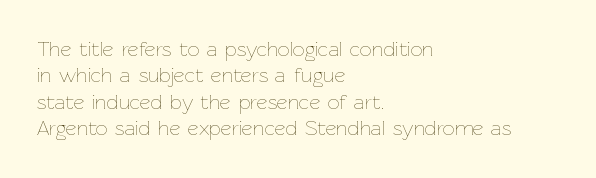
Q: Is the text bold? A: No.
Q: Is the text italic (slanted)? A: No, it is upright.
Q: Is the text underlined? A: No.
Q: How is the paragraph aligned? A: Left-aligned.
Q: Is the spacing between letters normal or unusually wide? A: Normal.
Q: Is the spacing between lines tight, normal or loose? A: Normal.
